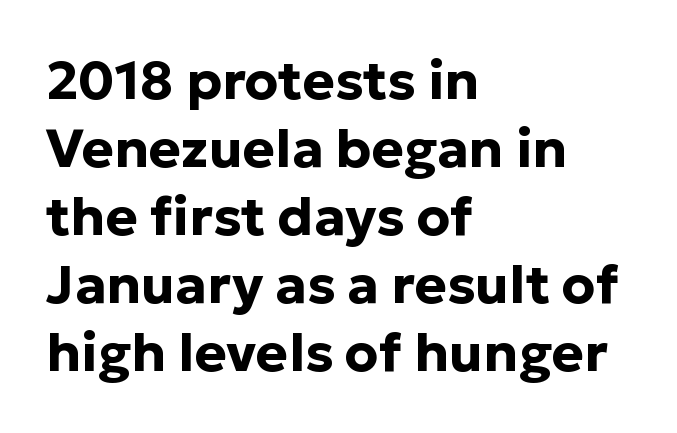
Q: Is the text bold? A: Yes.
Q: Is the text italic (slanted)? A: No, it is upright.
Q: Is the typeface a serif or a sans-serif typeface? A: Sans-serif.
Q: Is the text underlined? A: No.
Q: How is the paragraph aligned? A: Left-aligned.
Q: Is the spacing between letters normal or unusually wide? A: Normal.
Q: Is the spacing between lines tight, normal or loose? A: Normal.
Q: Width (condensed, normal, or wide)? A: Normal.
Q: Stroke contrast? A: Low.
Q: x-height? A: Medium.
Q: Monospaced? A: No.
